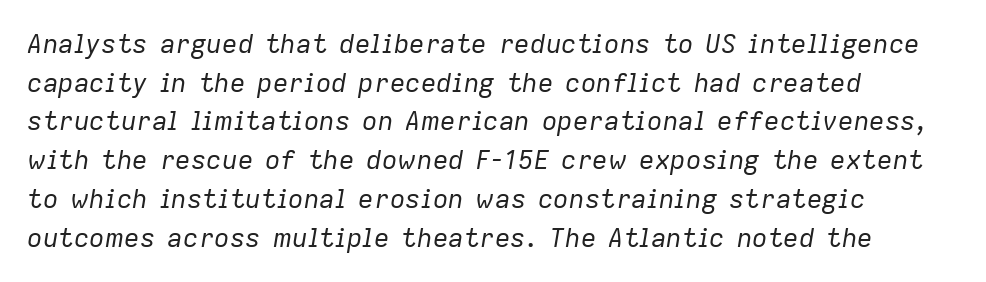
{"italic": "yes", "lean": "right", "slant_degrees": 9, "bold": "no", "underline": "no", "align": "left", "line_spacing": "normal", "line_spacing_ratio": 1.49, "letter_spacing": "normal", "letter_spacing_em": 0.0, "glyph_px": 26}
